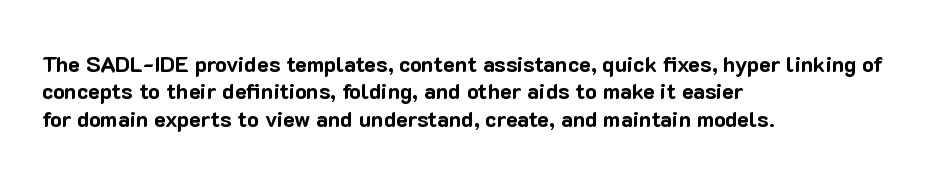
The image shows 22 px bold type, upright; set left-aligned, normal line spacing (1.25x), normal letter spacing, not underlined.
